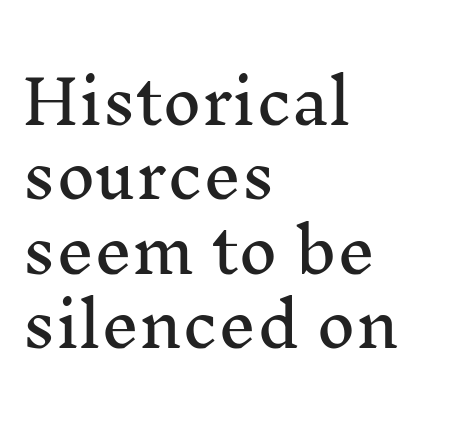
Stroke terminals: seriffed. Is this a fixed-width face? No — the glyphs have proportional, varying widths. Line starts are locked; line ends wander. Compared with typical body copy, the letter spacing here is the same. Glance below the letters and you will spot only blank space. This sample uses an upright cut, with every glyph sitting square on the baseline.
